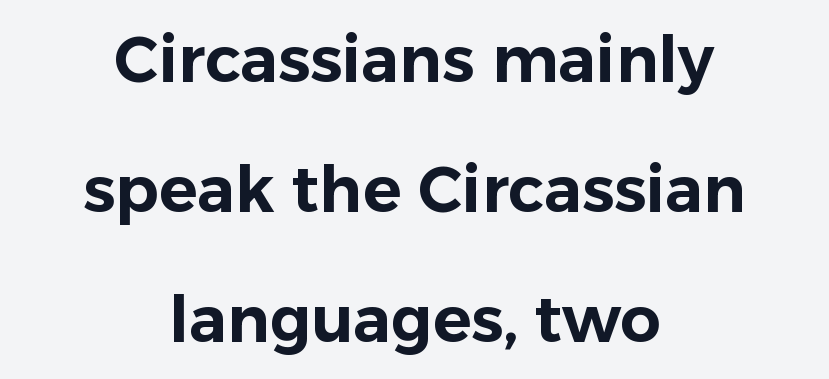
The image shows 64 px sans-serif type, upright; set centered, loose line spacing (2.03x), normal letter spacing, not underlined; low stroke contrast and a medium x-height.
